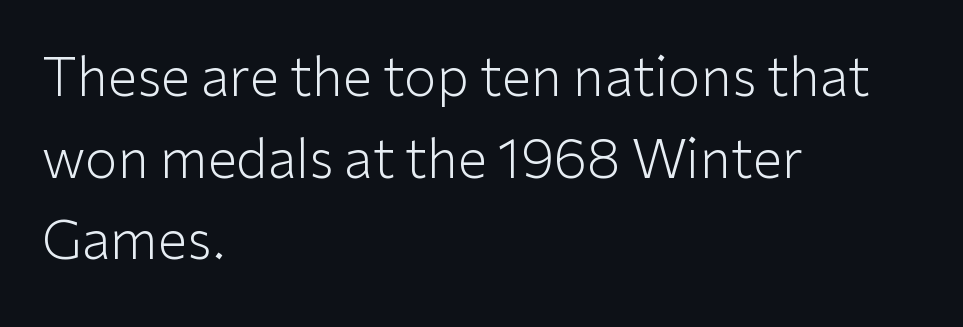
{"serif": "no", "italic": "no", "bold": "no", "weight": "light", "width": "normal", "stroke_contrast": "low", "x_height": "medium", "monospaced": "no", "underline": "no", "align": "left", "line_spacing": "normal", "line_spacing_ratio": 1.54, "letter_spacing": "normal", "letter_spacing_em": 0.0, "glyph_px": 53}
